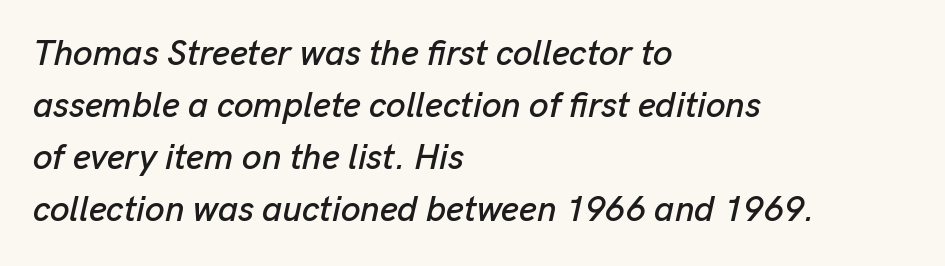
Q: Is the text italic (slanted)? A: Yes, it leans right by about 13 degrees.
Q: Is the text underlined? A: No.
Q: How is the paragraph aligned? A: Left-aligned.
Q: Is the spacing between letters normal or unusually wide? A: Normal.
Q: Is the spacing between lines tight, normal or loose? A: Normal.
Q: Width (condensed, normal, or wide)? A: Normal.
Q: Stroke contrast? A: Low.
Q: x-height? A: Medium.
Q: Monospaced? A: No.
